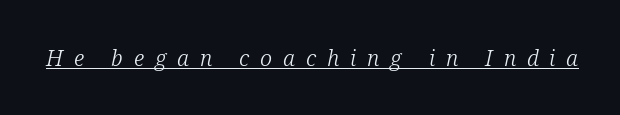
Students, note that the glyphs here are deliberately spaced far apart. Each line of the rendering has a horizontal stroke beneath the glyphs. This reads as an unemphasized weight, regular at the heaviest. The passage shown leans; its letterforms are oblique.
